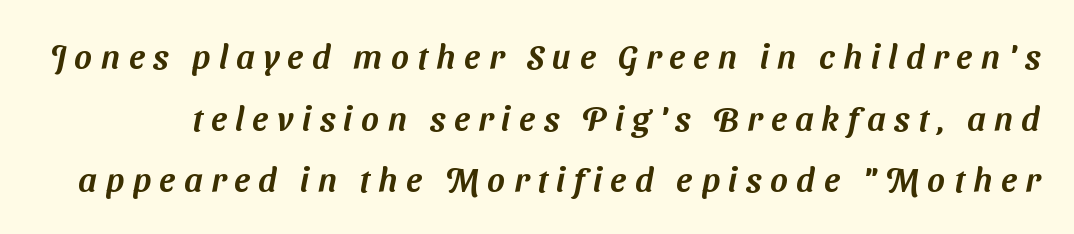
Q: Is the typeface a serif or a sans-serif typeface? A: Sans-serif.
Q: Is the text underlined? A: No.
Q: Is the spacing between letters normal or unusually wide? A: Unusually wide.
Q: Width (condensed, normal, or wide)? A: Normal.
Q: Stroke contrast? A: Medium.
Q: x-height? A: Medium.
Q: Monospaced? A: No.
